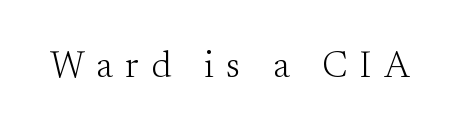
The image shows 37 px light serif type, upright; set unusually wide letter spacing (+0.33 em), not underlined; medium stroke contrast and a small x-height.
